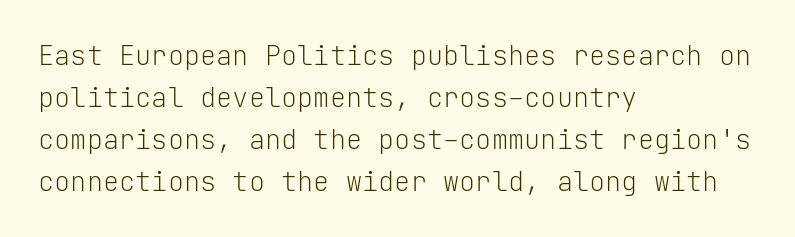
Anything drawn beneath the words? Only blank space. Each word holds together tightly as a unit, with standard inter-letter gaps. Each stroke keeps to a modest, everyday thickness or less. Normally led — the rows are evenly, conventionally spaced. In CSS terms this would be text-align: left. Does the lettering tilt? It doesn't — this is upright.
